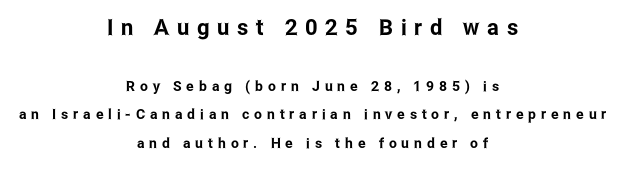
The image shows 22 px text type, upright; set centered, loose line spacing (2.02x), unusually wide letter spacing (+0.35 em), not underlined; the first (top) block is 1.57x larger.
